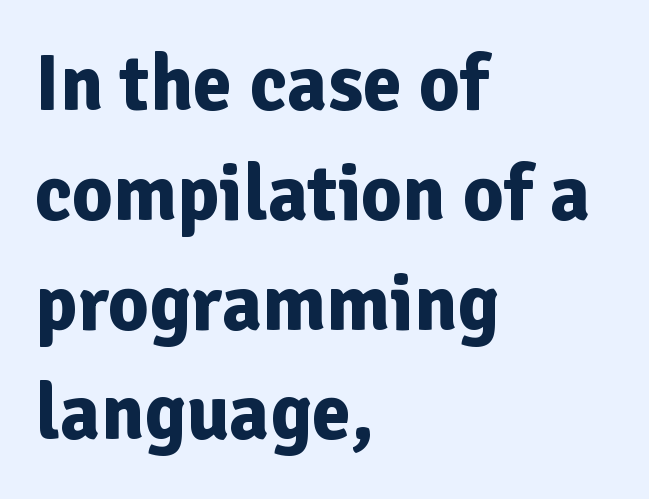
Q: Is the text bold? A: Yes.
Q: Is the text italic (slanted)? A: No, it is upright.
Q: Is the typeface a serif or a sans-serif typeface? A: Sans-serif.
Q: Is the text underlined? A: No.
Q: How is the paragraph aligned? A: Left-aligned.
Q: Is the spacing between letters normal or unusually wide? A: Normal.
Q: Is the spacing between lines tight, normal or loose? A: Normal.
Q: Width (condensed, normal, or wide)? A: Normal.
Q: Stroke contrast? A: Low.
Q: x-height? A: Medium.
Q: Monospaced? A: No.
